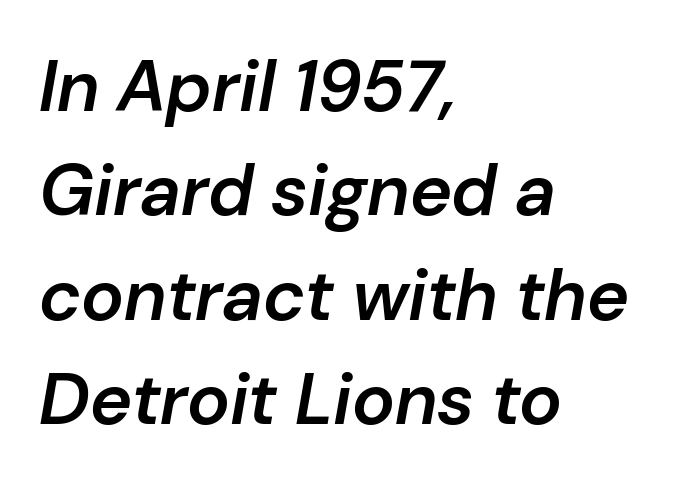
{"italic": "yes", "lean": "right", "slant_degrees": 10, "bold": "semi", "weight": "semibold", "width": "normal", "stroke_contrast": "low", "x_height": "medium", "monospaced": "no", "underline": "no", "align": "left", "line_spacing": "normal", "line_spacing_ratio": 1.45, "letter_spacing": "normal", "letter_spacing_em": 0.0, "glyph_px": 72}
